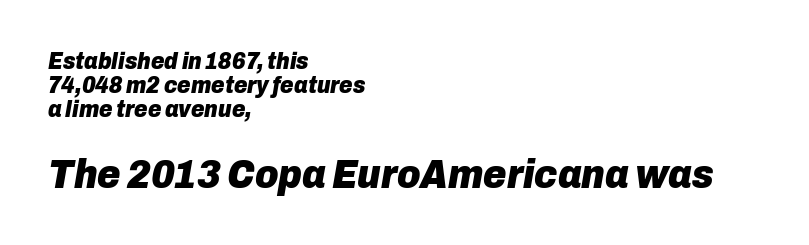
Q: Is the text bold? A: Yes.
Q: Is the text italic (slanted)? A: Yes, it leans right by about 10 degrees.
Q: Is the text underlined? A: No.
Q: How is the paragraph aligned? A: Left-aligned.
Q: Is the spacing between letters normal or unusually wide? A: Normal.
Q: Is the spacing between lines tight, normal or loose? A: Tight.
Q: Which block of text is set in a larger size, the first (top) or the second (bottom)? A: The second (bottom) one.
Q: Width (condensed, normal, or wide)? A: Normal.
Q: Stroke contrast? A: Low.
Q: x-height? A: Medium.
Q: Monospaced? A: No.
